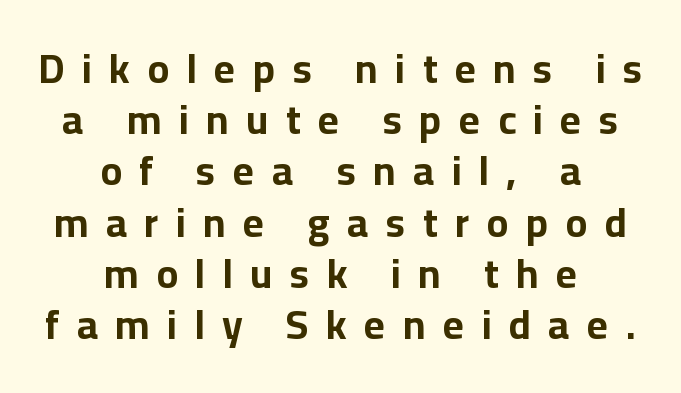
{"serif": "no", "italic": "no", "bold": "yes", "weight": "bold", "width": "normal", "stroke_contrast": "low", "x_height": "medium", "monospaced": "no", "underline": "no", "align": "center", "line_spacing": "normal", "line_spacing_ratio": 1.25, "letter_spacing": "wide", "letter_spacing_em": 0.42, "glyph_px": 41}
